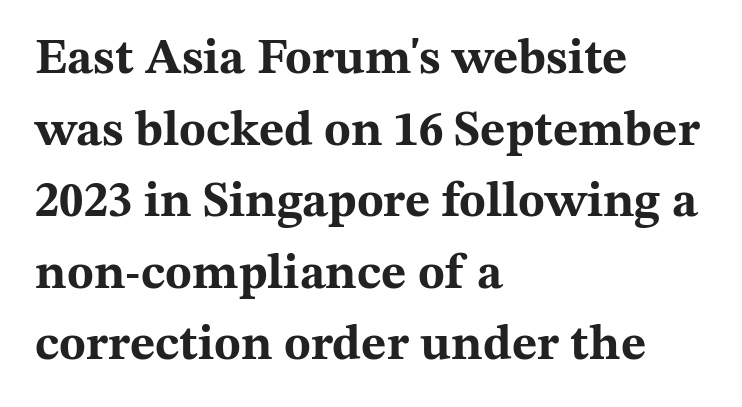
Q: Is the text bold? A: Yes.
Q: Is the text italic (slanted)? A: No, it is upright.
Q: Is the typeface a serif or a sans-serif typeface? A: Serif.
Q: Is the text underlined? A: No.
Q: How is the paragraph aligned? A: Left-aligned.
Q: Is the spacing between letters normal or unusually wide? A: Normal.
Q: Is the spacing between lines tight, normal or loose? A: Normal.
Q: Width (condensed, normal, or wide)? A: Wide.
Q: Stroke contrast? A: Medium.
Q: x-height? A: Medium.
Q: Monospaced? A: No.
